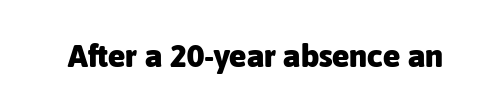
Every character sits straight up, as roman type does. Compared with typical body copy, the letter spacing here is the same. Lines of text with bare space underneath. What kind of face is this? One without serifs — a sans. Note the varied advance widths — an 'i' is clearly narrower than an 'm'.
